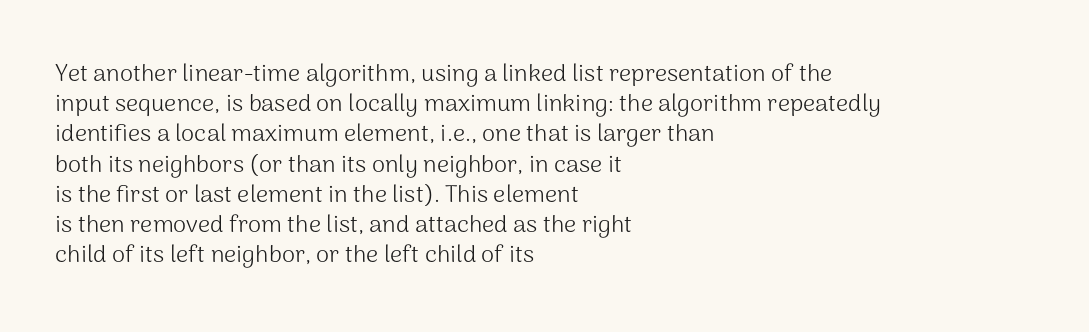
{"italic": "no", "bold": "no", "underline": "no", "align": "left", "line_spacing": "normal", "line_spacing_ratio": 1.26, "letter_spacing": "normal", "letter_spacing_em": 0.0, "glyph_px": 24}
